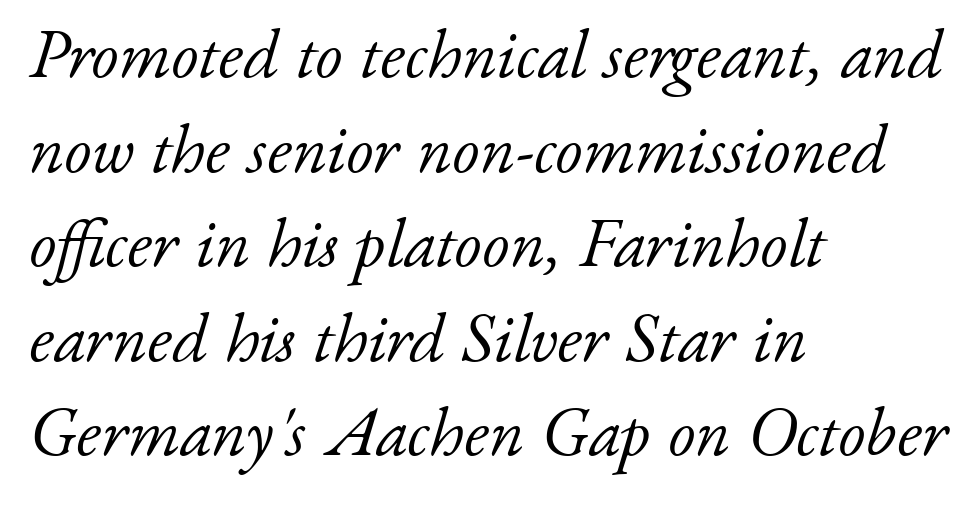
The image shows 69 px light serif type, italic (leaning right); set left-aligned, normal line spacing (1.37x), normal letter spacing, not underlined; low stroke contrast and a small x-height.
